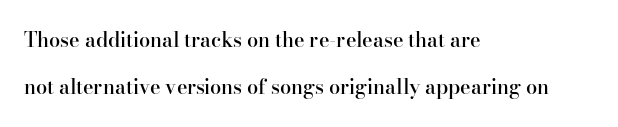
Italic: no, the glyphs are upright roman. The typesetter chose a ragged-right arrangement here. Nobody drew a line under any word here. Widely set lines give the paragraph a tall, airy silhouette.
